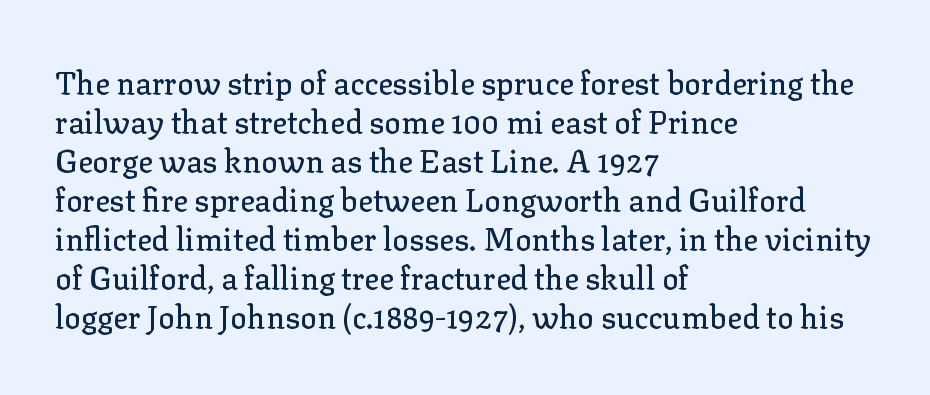
Nobody drew a line under any word here. No extra tracking has been applied to these lines. Ordinary non-slanted type is in use. If you measured baseline to baseline, you'd find a middling distance. The type family on display is of the serif kind. Think of a printed novel: that variable character pitch is what you see here.
